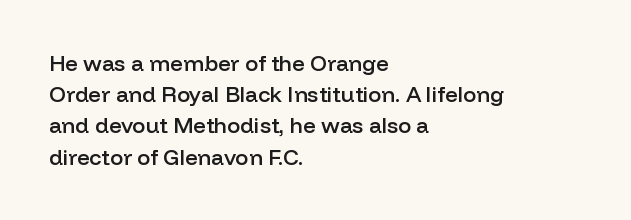
This is moderately heavy type, rendered in semibold. No extra tracking has been applied to these lines. Alignment: flush left. Leading matches the norm, producing a regular column.
